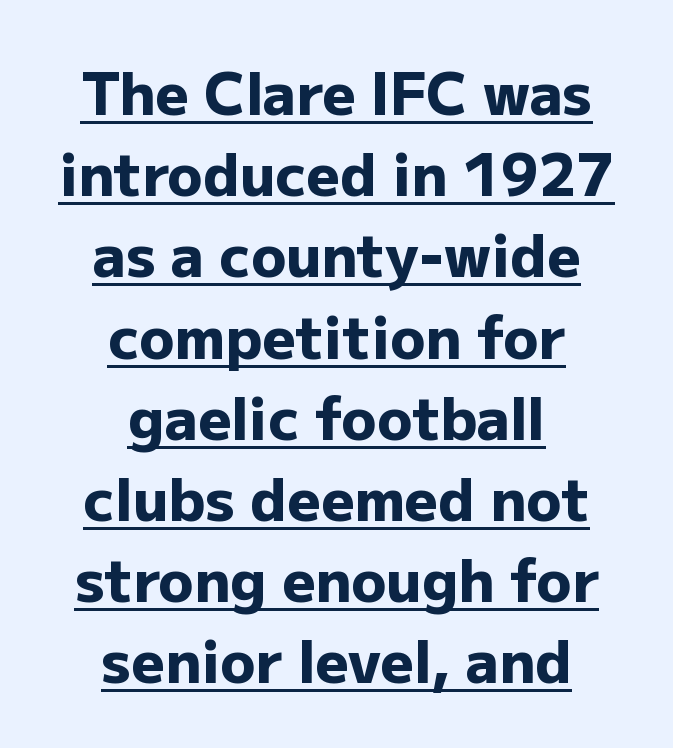
The designer went with a sans here, leaving each stem footless. The words here are underlined. The passage shown is emphatically bold. Compared with a flush-left layout, this one balances lines on the center instead. The lettering holds an erect, upright posture throughout.
